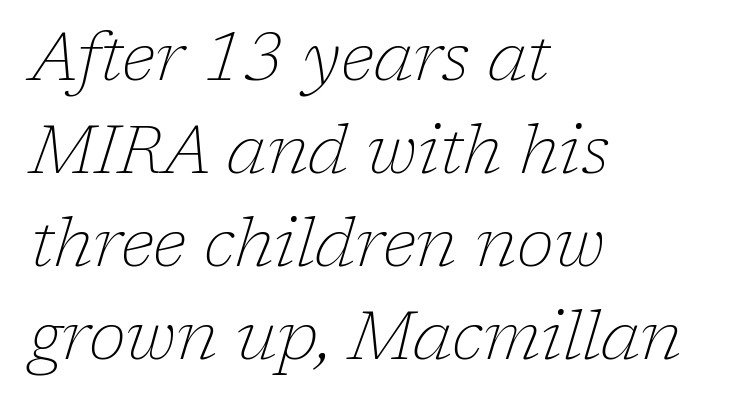
You could not count columns in this text — the font is proportionally spaced. The space directly below the letters is spotless. Reading down the column, the eye jumps a familiar distance to each next line. Each letter's strokes conclude with small projecting serifs. No letter is thick-stroked: the sample isn't bold. The axis of the letterforms is tilted away from vertical.
